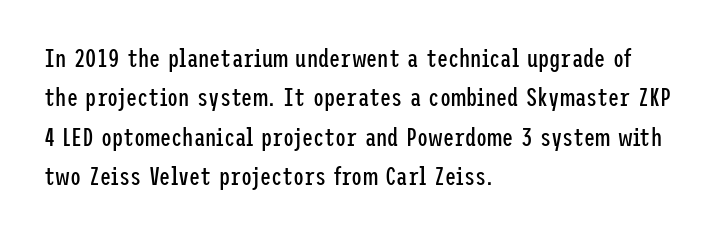
Q: Is the text bold? A: No.
Q: Is the text italic (slanted)? A: No, it is upright.
Q: Is the text underlined? A: No.
Q: How is the paragraph aligned? A: Left-aligned.
Q: Is the spacing between letters normal or unusually wide? A: Normal.
Q: Is the spacing between lines tight, normal or loose? A: Normal.
